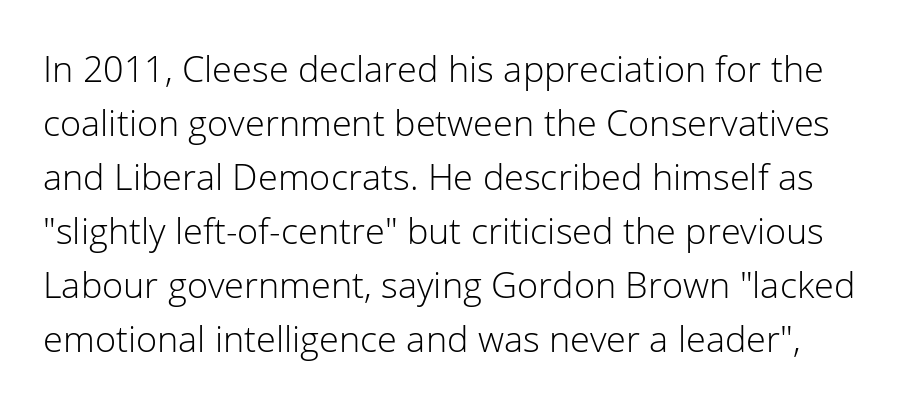
Q: Is the text bold? A: No.
Q: Is the text italic (slanted)? A: No, it is upright.
Q: Is the typeface a serif or a sans-serif typeface? A: Sans-serif.
Q: Is the text underlined? A: No.
Q: Is the spacing between letters normal or unusually wide? A: Normal.
Q: Is the spacing between lines tight, normal or loose? A: Normal.
Q: Width (condensed, normal, or wide)? A: Normal.
Q: Stroke contrast? A: Low.
Q: x-height? A: Medium.
Q: Monospaced? A: No.
